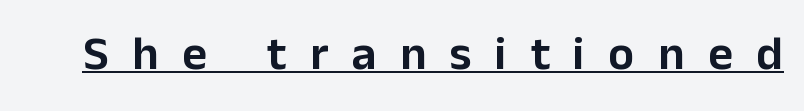
Q: Is the text italic (slanted)? A: No, it is upright.
Q: Is the typeface a serif or a sans-serif typeface? A: Sans-serif.
Q: Is the text underlined? A: Yes.
Q: Is the spacing between letters normal or unusually wide? A: Unusually wide.
Q: Width (condensed, normal, or wide)? A: Normal.
Q: Stroke contrast? A: Low.
Q: x-height? A: Medium.
Q: Monospaced? A: No.
